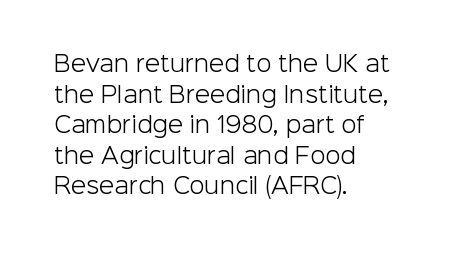
The image shows 22 px text type, upright; set left-aligned, normal line spacing (1.39x), normal letter spacing, not underlined.
